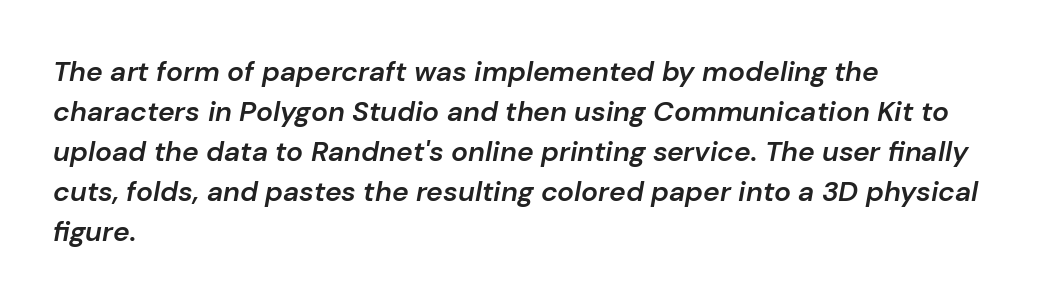
Q: Is the text bold? A: Semi-bold.
Q: Is the text italic (slanted)? A: Yes, it leans right by about 10 degrees.
Q: Is the text underlined? A: No.
Q: How is the paragraph aligned? A: Left-aligned.
Q: Is the spacing between letters normal or unusually wide? A: Normal.
Q: Is the spacing between lines tight, normal or loose? A: Normal.
Q: Width (condensed, normal, or wide)? A: Normal.
Q: Stroke contrast? A: Low.
Q: x-height? A: Medium.
Q: Monospaced? A: No.
